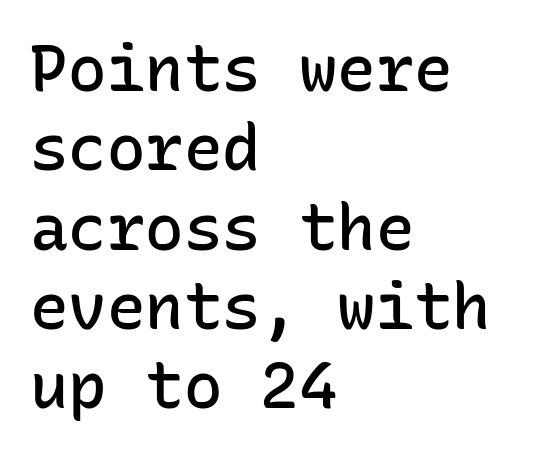
{"serif": "no", "italic": "no", "bold": "semi", "weight": "semibold", "width": "normal", "stroke_contrast": "low", "x_height": "medium", "monospaced": "yes", "underline": "no", "align": "left", "line_spacing_ratio": 1.24, "letter_spacing": "normal", "letter_spacing_em": 0.0, "glyph_px": 64}
